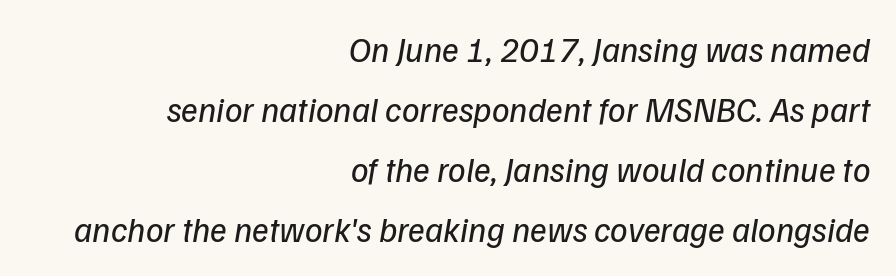
Does the copy run flush right? Yes — the right margin is perfectly even. Quick note: underline off. Bold? No — there's no thickening of the strokes. The tracking reads as untouched default to a designer's eye. In terms of letterform style, serifs are entirely absent.
